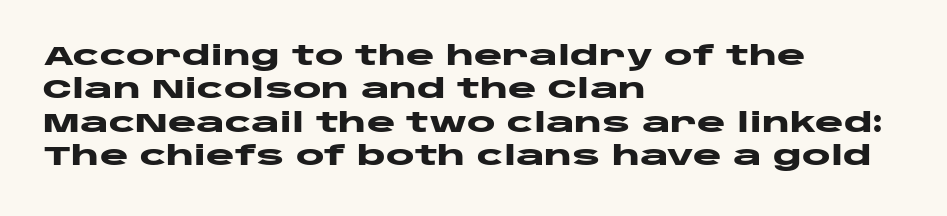
There is no visible air inserted between adjacent glyphs. Compared with a centered layout, this one pins lines to the left instead. The strokes are fattened all the way to bold. A typesetter would mark this as roman, not italic. The words here are not underlined.
